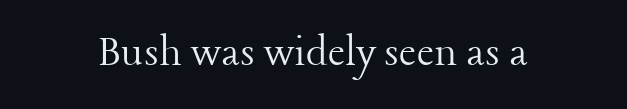
Note: serifs present on the glyphs. Tracking value appears to be zero — textbook default spacing. The strokes are not fattened; the text isn't bold. Proportional: the letters do not fall into vertical columns. Letters rest on an invisible, unmarked baseline.
